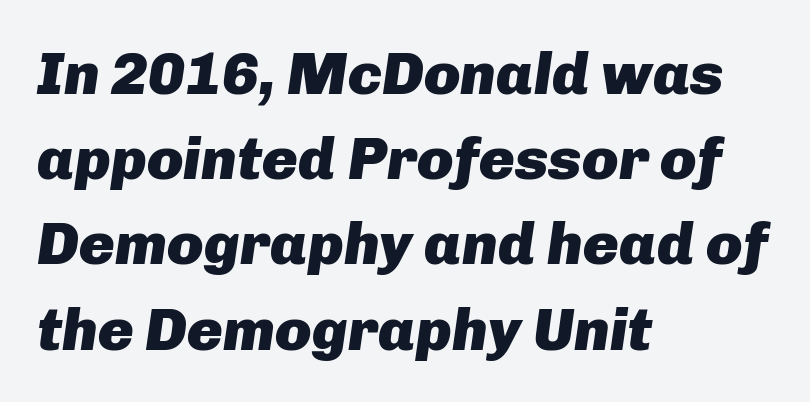
The image shows 60 px heavy type, italic (leaning right); set left-aligned, normal line spacing (1.42x), normal letter spacing, not underlined; low stroke contrast and a medium x-height.
